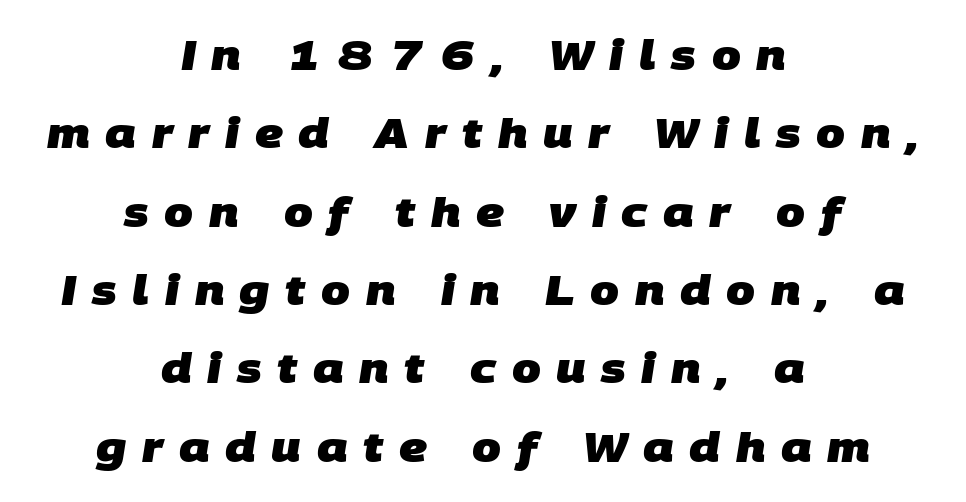
The image shows 41 px heavy sans-serif type; set centered, loose line spacing (1.91x), unusually wide letter spacing (+0.38 em), not underlined; low stroke contrast and a large x-height.
